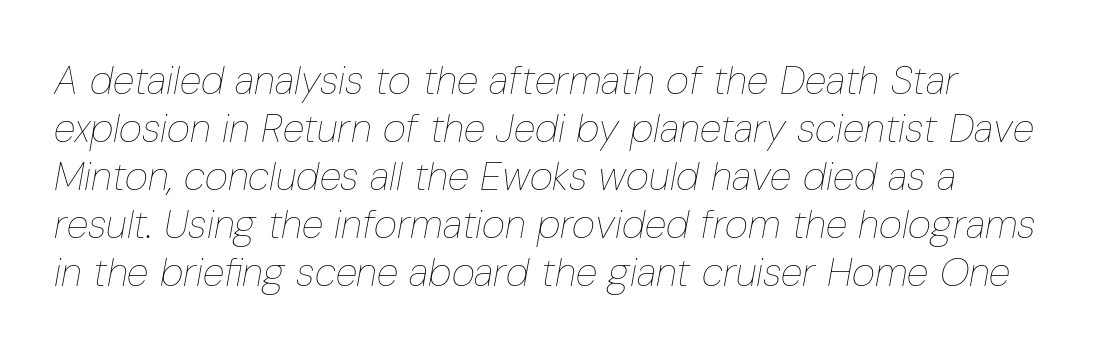
{"italic": "yes", "lean": "right", "slant_degrees": 10, "bold": "no", "weight": "thin", "width": "condensed", "stroke_contrast": "low", "x_height": "medium", "monospaced": "no", "underline": "no", "line_spacing_ratio": 1.2, "letter_spacing": "normal", "letter_spacing_em": 0.0, "glyph_px": 40}
